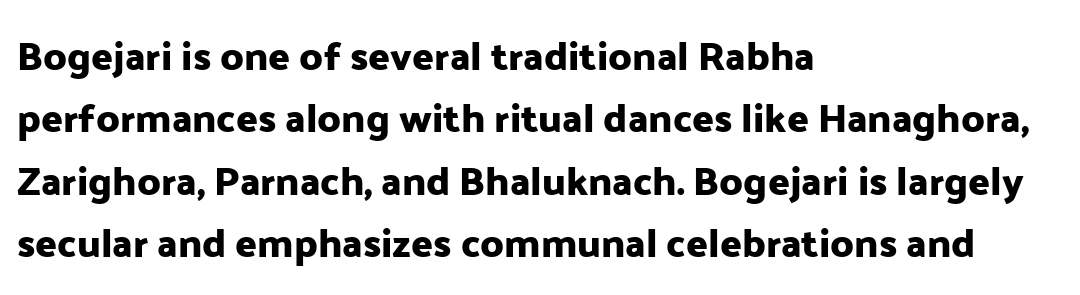
{"serif": "no", "italic": "no", "width": "normal", "stroke_contrast": "low", "x_height": "medium", "monospaced": "no", "underline": "no", "align": "left", "line_spacing": "normal", "line_spacing_ratio": 1.56, "letter_spacing": "normal", "letter_spacing_em": 0.0, "glyph_px": 40}
